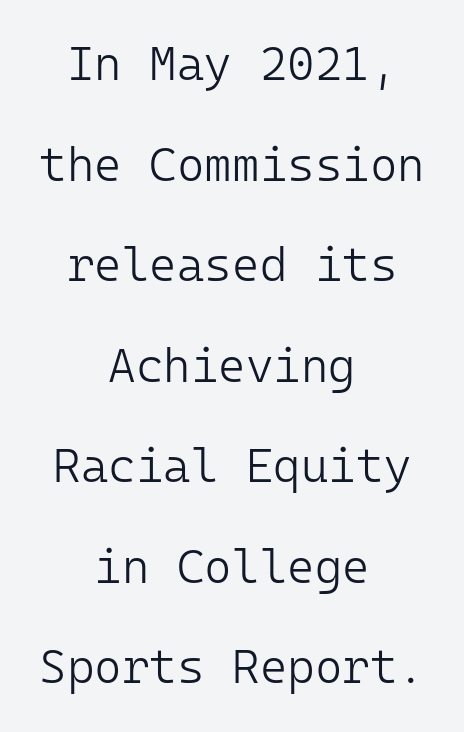
The passage shown is typeset with a sans-serif family. Every character sits straight up, as roman type does. The paragraph shown floats in the horizontal middle. Summary of weight: not heavy and not bold. The gaps between neighbouring characters are ordinary and unremarkable. Line spacing here is loose.
